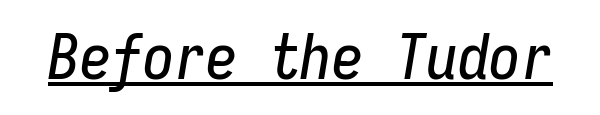
A typesetter would call this monospace, since all characters share one set width. An italicized treatment has been applied to the whole sample. Default kerning and tracking; the words read as compact shapes. Underline: present.
